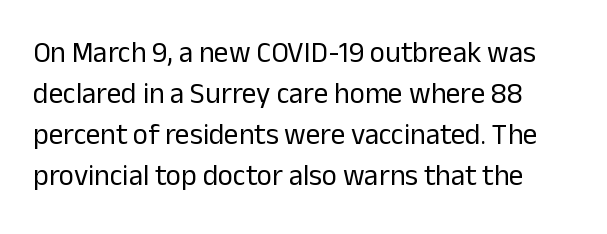
{"serif": "no", "italic": "no", "bold": "no", "weight": "regular", "width": "normal", "stroke_contrast": "low", "x_height": "medium", "monospaced": "no", "underline": "no", "line_spacing": "normal", "line_spacing_ratio": 1.41, "letter_spacing": "normal", "letter_spacing_em": 0.0, "glyph_px": 29}
